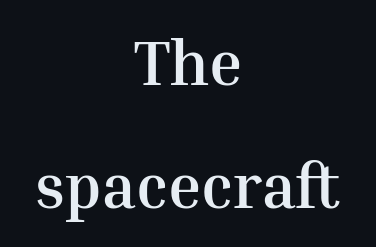
The image shows 63 px semibold serif type, upright; set centered, loose line spacing (1.96x), normal letter spacing, not underlined; medium stroke contrast and a medium x-height.
